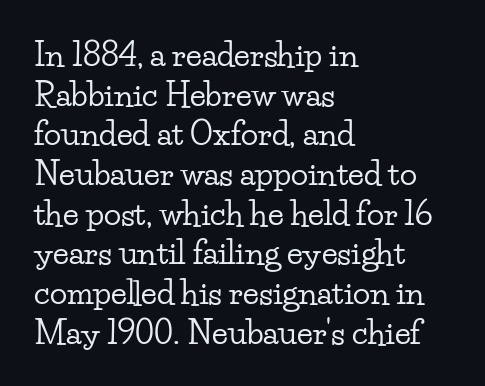
Nobody touched the tracking dial on this one. This sample has the flowing, uneven cadence of proportional lettering. Each letter's strokes conclude with small projecting serifs. Which margin do the lines hug? The left one — the right edge is uneven. Letters rest on an invisible, unmarked baseline.
